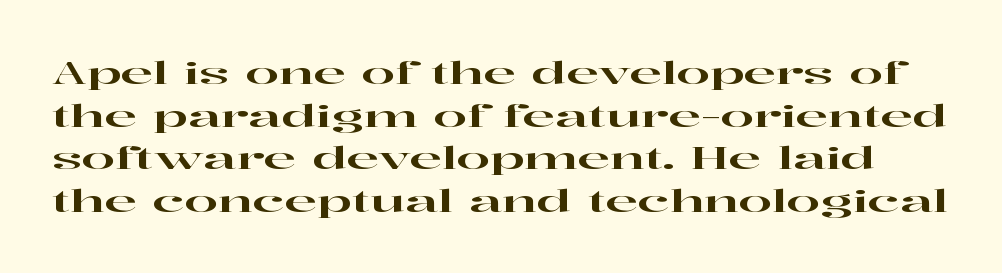
The image shows 30 px wide serif type, upright; set normal line spacing (1.42x), normal letter spacing, not underlined; high stroke contrast and a medium x-height.
